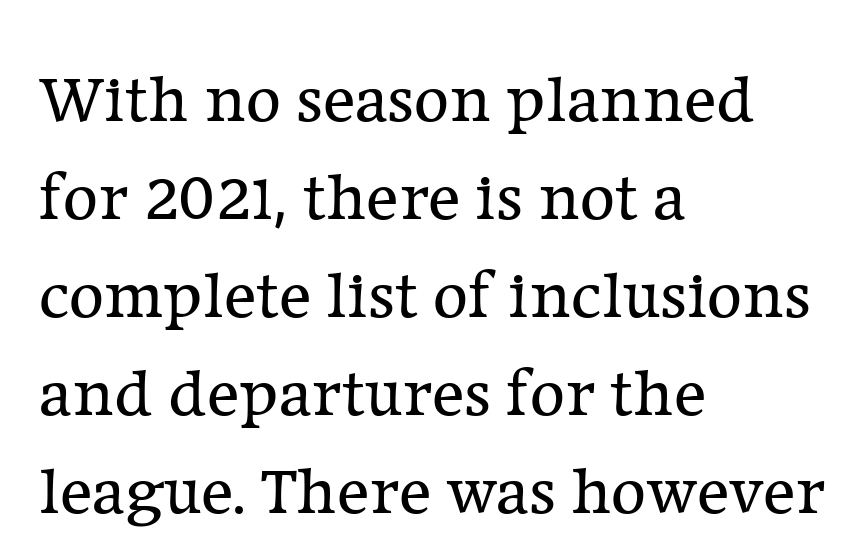
The image shows 68 px regular-weight serif type, upright; set left-aligned, normal line spacing (1.44x), normal letter spacing, not underlined; low stroke contrast and a medium x-height.
